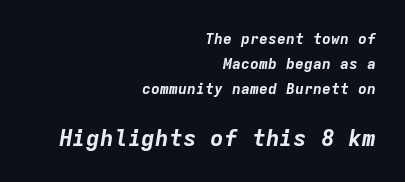
The image shows 23 px bold type, italic (leaning right); set right-aligned, normal line spacing (1.68x), normal letter spacing, not underlined; the second (bottom) block is 1.53x larger.
